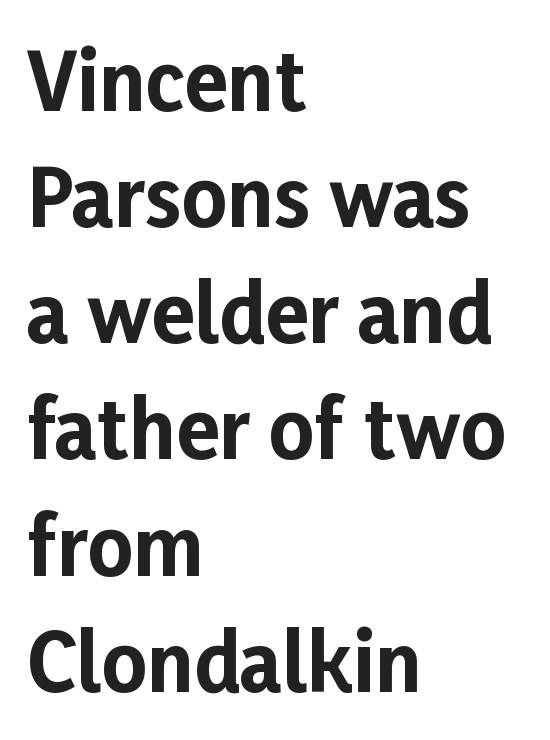
Q: Is the text bold? A: Yes.
Q: Is the text italic (slanted)? A: No, it is upright.
Q: Is the typeface a serif or a sans-serif typeface? A: Sans-serif.
Q: Is the text underlined? A: No.
Q: How is the paragraph aligned? A: Left-aligned.
Q: Is the spacing between letters normal or unusually wide? A: Normal.
Q: Is the spacing between lines tight, normal or loose? A: Normal.
Q: Width (condensed, normal, or wide)? A: Normal.
Q: Stroke contrast? A: Low.
Q: x-height? A: Medium.
Q: Monospaced? A: No.
